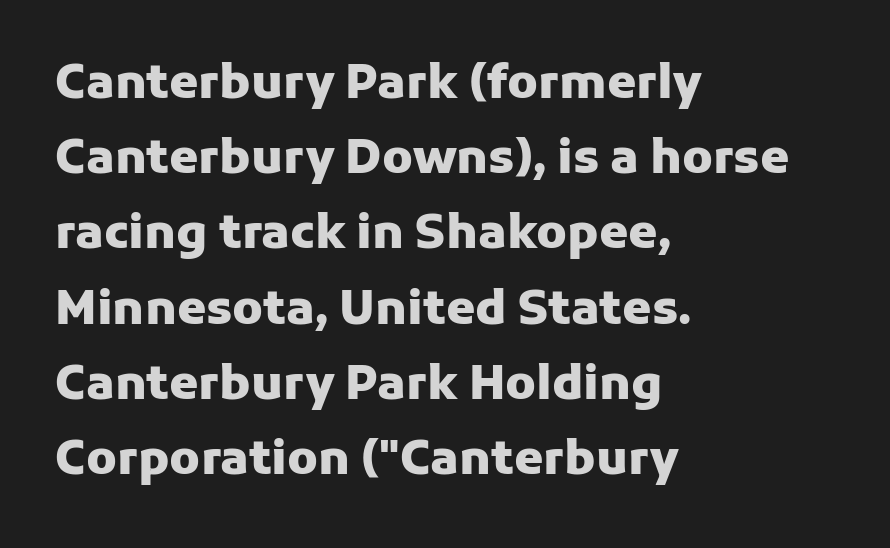
The characters display no serif detailing; their extremities are plain. The lines in this sample share a left origin and differ only in where they stop. This is heavy type, rendered in bold. The block of text has a typical density, with ordinary space between rows. Is this a fixed-width face? No — the glyphs have proportional, varying widths.
